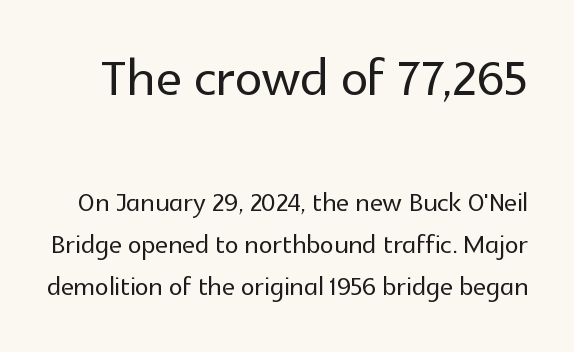
Q: Is the text italic (slanted)? A: No, it is upright.
Q: Is the typeface a serif or a sans-serif typeface? A: Sans-serif.
Q: Is the text underlined? A: No.
Q: Is the spacing between letters normal or unusually wide? A: Normal.
Q: Which block of text is set in a larger size, the first (top) or the second (bottom)? A: The first (top) one.
Q: Width (condensed, normal, or wide)? A: Normal.
Q: x-height? A: Medium.
Q: Monospaced? A: No.
